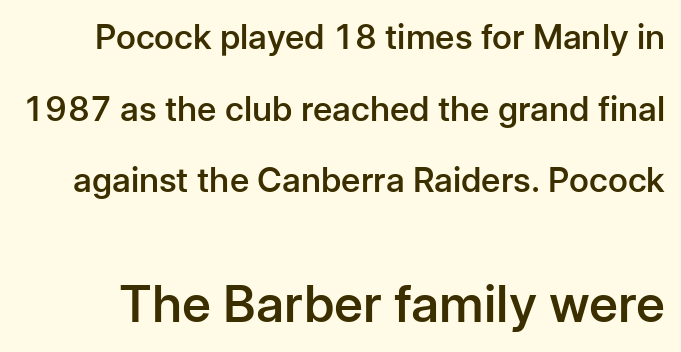
Q: Is the text bold? A: Semi-bold.
Q: Is the text italic (slanted)? A: No, it is upright.
Q: Is the typeface a serif or a sans-serif typeface? A: Sans-serif.
Q: Is the text underlined? A: No.
Q: Is the spacing between letters normal or unusually wide? A: Normal.
Q: Is the spacing between lines tight, normal or loose? A: Loose.
Q: Which block of text is set in a larger size, the first (top) or the second (bottom)? A: The second (bottom) one.
Q: Width (condensed, normal, or wide)? A: Normal.
Q: Stroke contrast? A: Low.
Q: x-height? A: Medium.
Q: Monospaced? A: No.
